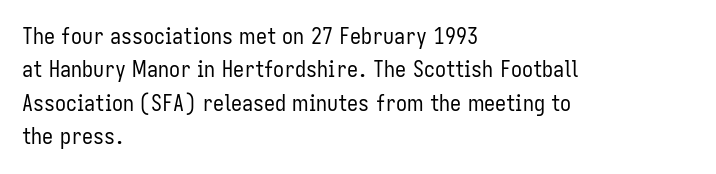
Summary of vertical rhythm: regular, with standard interline spacing. No extra ink here — the face is not bold. Quick note: not italic, upright. Horizontal alignment here is leftward, the default for most running prose.
